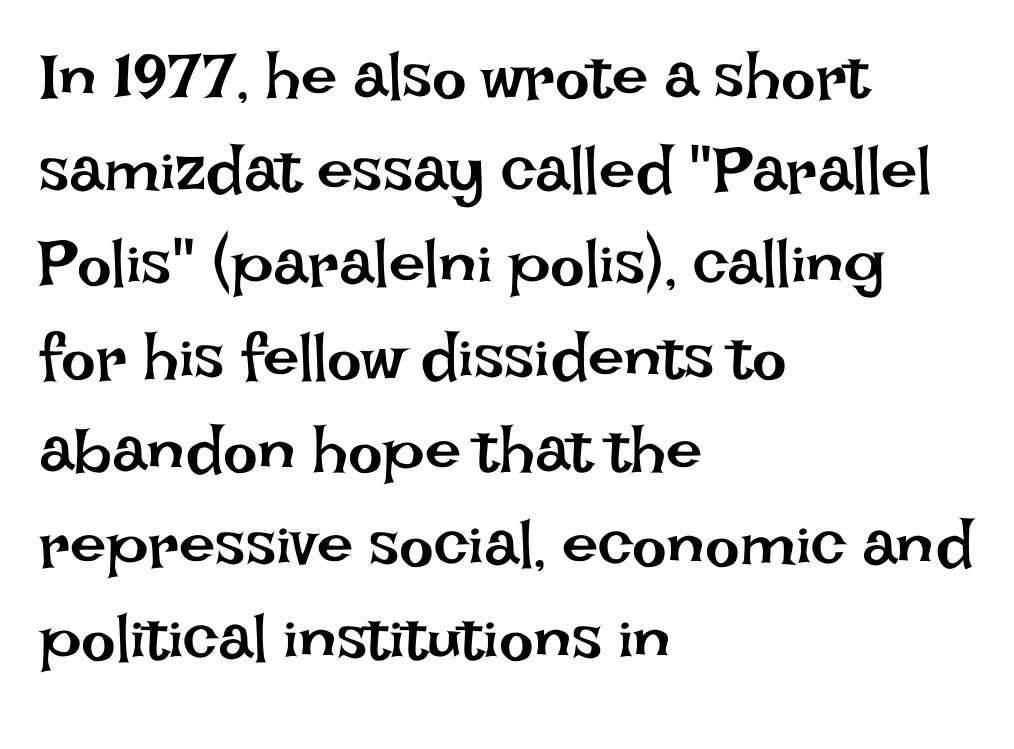
The image shows 65 px regular-weight type, upright; set left-aligned, normal line spacing (1.44x), normal letter spacing, not underlined; low stroke contrast and a large x-height.
